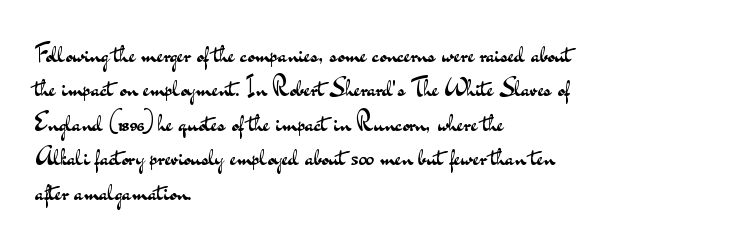
Spacing between characters is what you'd get straight out of the box. The passage shown is not underscored anywhere. The lines in this sample share a left origin and differ only in where they stop. The lines sit at an ordinary, default distance from one another. Is the type heavy? It reads as light-to-regular instead.
